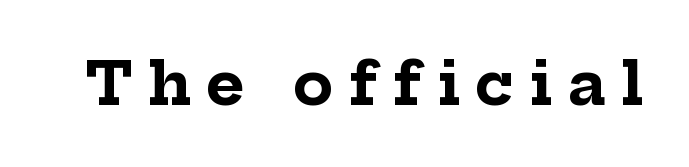
Proportional: the letters do not fall into vertical columns. Heavy-handed strokes throughout: this text is bold. There is plenty of visible air inserted between adjacent glyphs. The strip under each line holds only bare page. Note: serifs present on the glyphs.
